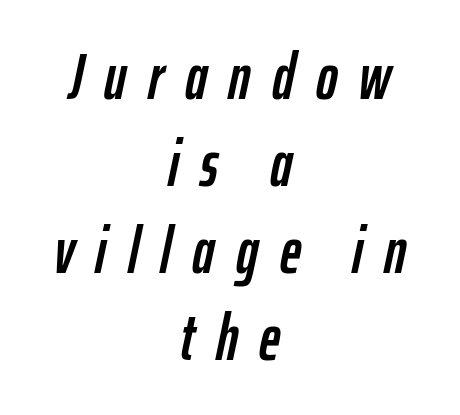
Q: Is the text italic (slanted)? A: Yes, it leans right by about 12 degrees.
Q: Is the text underlined? A: No.
Q: How is the paragraph aligned? A: Centered.
Q: Is the spacing between letters normal or unusually wide? A: Unusually wide.
Q: Is the spacing between lines tight, normal or loose? A: Normal.
Q: Width (condensed, normal, or wide)? A: Condensed.
Q: Stroke contrast? A: Low.
Q: x-height? A: Medium.
Q: Monospaced? A: No.
